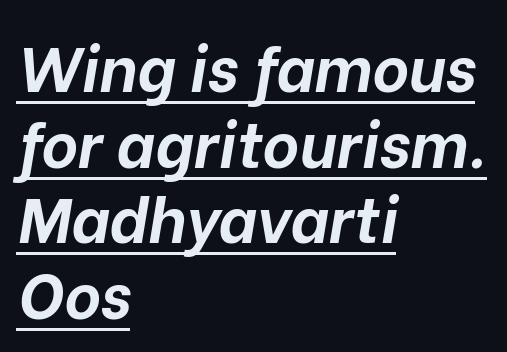
The rendering uses natural spacing where letterforms have individual widths. On the weight axis this lands at bold, roughly 700. In terms of posture, this sample is oblique. The lines in this sample share a left origin and differ only in where they stop.
